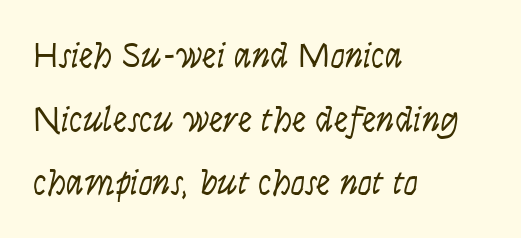
These lines are rendered in a variable-pitch font. The typesetter chose a ragged-right arrangement here. I'd call this a sans setting — the letters go barefoot. Summary of weight: not heavy and not bold.
